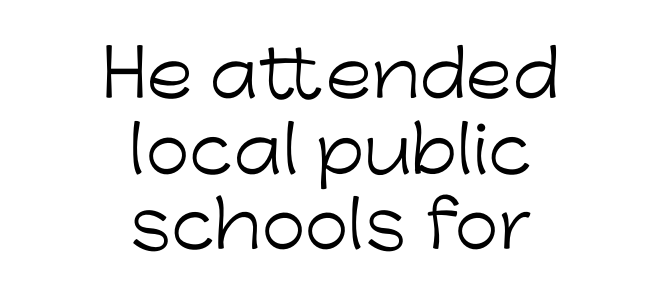
{"serif": "no", "italic": "no", "bold": "no", "weight": "light", "width": "normal", "stroke_contrast": "low", "x_height": "medium", "monospaced": "no", "underline": "no", "align": "center", "line_spacing_ratio": 1.18, "letter_spacing": "normal", "letter_spacing_em": 0.0, "glyph_px": 64}
